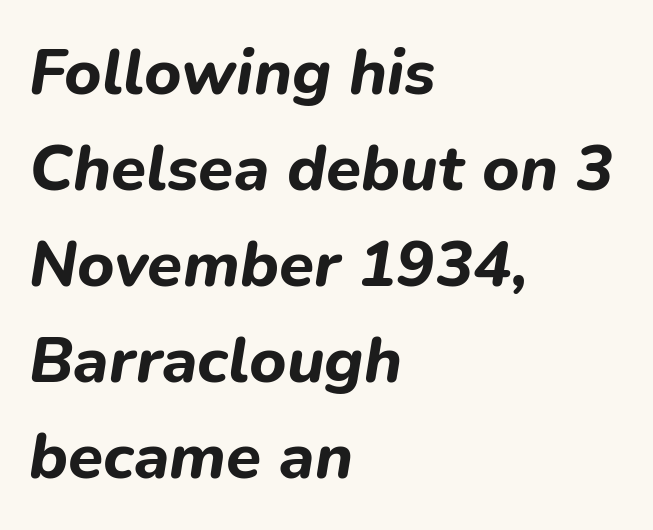
{"italic": "yes", "lean": "right", "slant_degrees": 9, "bold": "yes", "weight": "bold", "width": "normal", "stroke_contrast": "low", "x_height": "medium", "monospaced": "no", "underline": "no", "align": "left", "line_spacing": "normal", "line_spacing_ratio": 1.5, "letter_spacing": "normal", "letter_spacing_em": 0.0, "glyph_px": 64}
